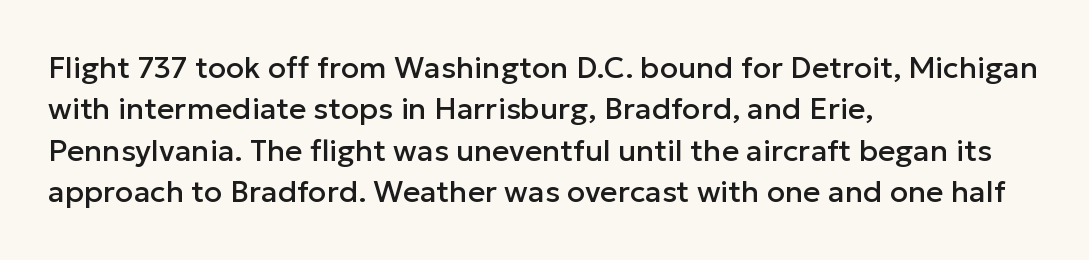
Q: Is the text italic (slanted)? A: No, it is upright.
Q: Is the typeface a serif or a sans-serif typeface? A: Sans-serif.
Q: Is the text underlined? A: No.
Q: How is the paragraph aligned? A: Left-aligned.
Q: Is the spacing between letters normal or unusually wide? A: Normal.
Q: Is the spacing between lines tight, normal or loose? A: Normal.
Q: Width (condensed, normal, or wide)? A: Normal.
Q: Stroke contrast? A: Low.
Q: x-height? A: Medium.
Q: Monospaced? A: No.
